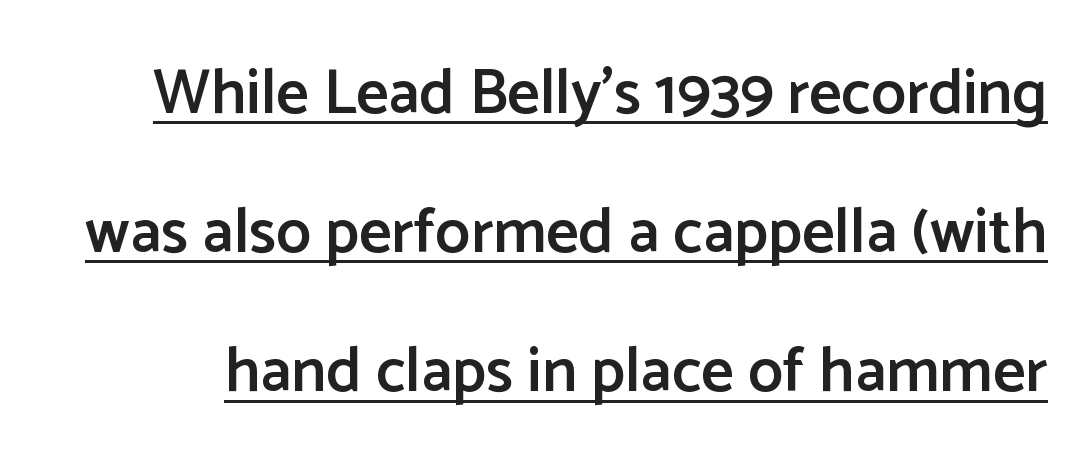
The image shows 63 px semibold sans-serif type, upright; set loose line spacing (2.21x), normal letter spacing, underlined; low stroke contrast and a medium x-height.
